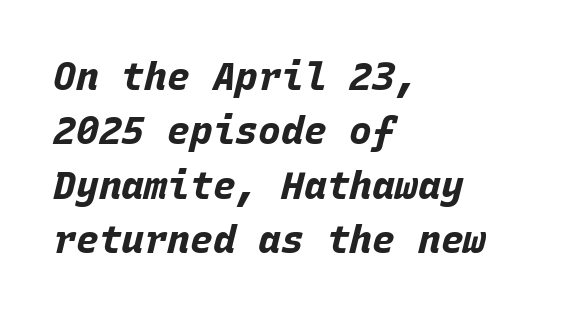
The image shows 38 px bold type, italic (leaning right), monospaced; set left-aligned, normal line spacing (1.43x), normal letter spacing, not underlined; low stroke contrast and a large x-height.
